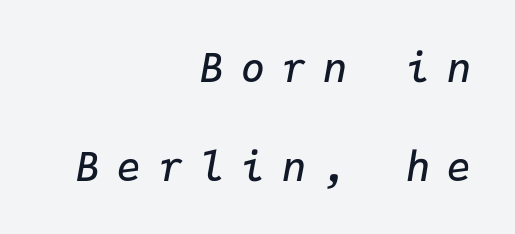
{"italic": "yes", "lean": "right", "slant_degrees": 9, "bold": "semi", "weight": "semibold", "width": "normal", "stroke_contrast": "low", "x_height": "medium", "monospaced": "yes", "underline": "no", "align": "right", "line_spacing": "loose", "line_spacing_ratio": 2.47, "letter_spacing": "wide", "letter_spacing_em": 0.43, "glyph_px": 40}
